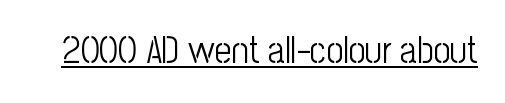
Q: Is the text bold? A: No.
Q: Is the text italic (slanted)? A: No, it is upright.
Q: Is the typeface a serif or a sans-serif typeface? A: Sans-serif.
Q: Is the text underlined? A: Yes.
Q: Is the spacing between letters normal or unusually wide? A: Normal.
Q: Width (condensed, normal, or wide)? A: Condensed.
Q: Stroke contrast? A: Low.
Q: x-height? A: Medium.
Q: Monospaced? A: No.
